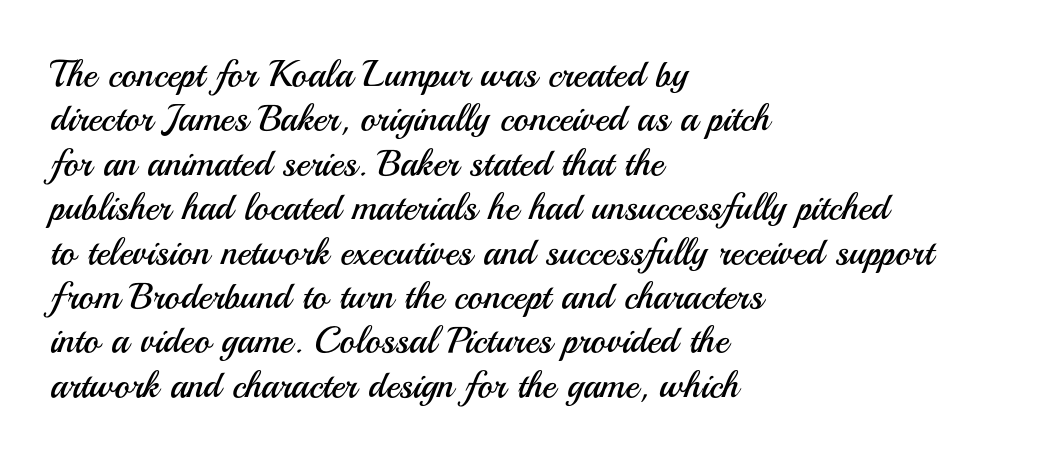
Q: Is the text bold? A: No.
Q: Is the text italic (slanted)? A: Yes.
Q: Is the typeface a serif or a sans-serif typeface? A: Sans-serif.
Q: Is the text underlined? A: No.
Q: How is the paragraph aligned? A: Left-aligned.
Q: Is the spacing between letters normal or unusually wide? A: Normal.
Q: Width (condensed, normal, or wide)? A: Normal.
Q: Stroke contrast? A: Medium.
Q: x-height? A: Small.
Q: Monospaced? A: No.
